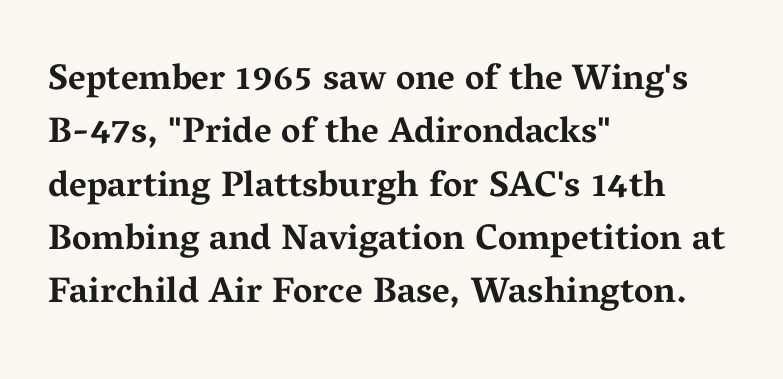
A dark, heavy texture on the line: the type is bold. What's the leading like? Ordinary, nothing unusual. Ordinary non-slanted type is in use. Small tapered or slab feet sit at the stroke ends, so this counts as serif. Line starts are locked; line ends wander.
